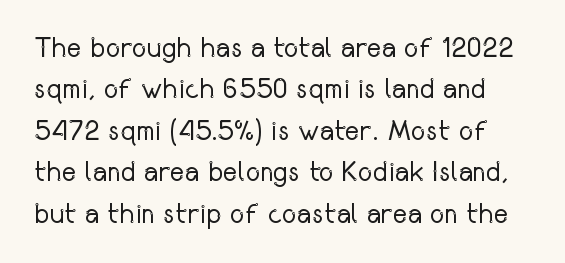
The rendering uses a moderate line-height, typical for paragraphs. Serifs: no, the terminals of the letterforms are clean. Characters follow at the spacing the type designer built in. Think of a printed novel: that variable character pitch is what you see here. Plain, unruled lines of type.
